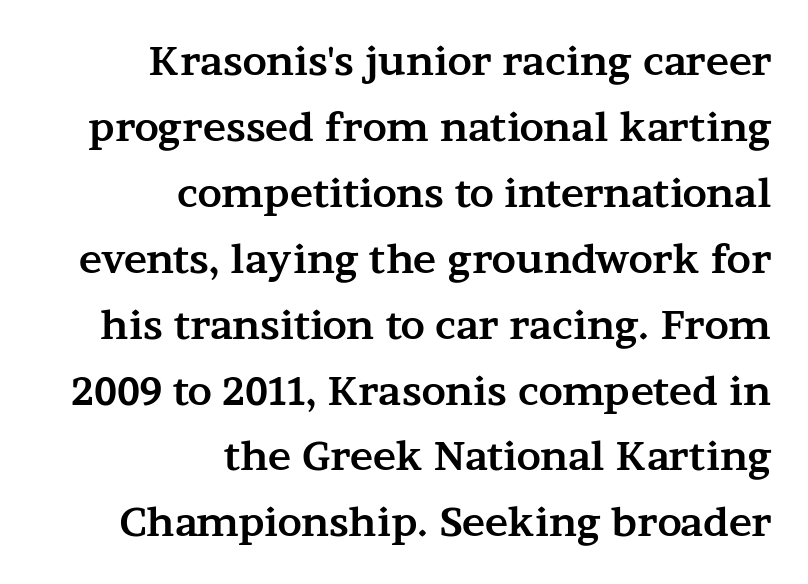
Q: Is the text bold? A: Yes.
Q: Is the text italic (slanted)? A: No, it is upright.
Q: Is the typeface a serif or a sans-serif typeface? A: Serif.
Q: Is the text underlined? A: No.
Q: How is the paragraph aligned? A: Right-aligned.
Q: Is the spacing between letters normal or unusually wide? A: Normal.
Q: Is the spacing between lines tight, normal or loose? A: Normal.
Q: Width (condensed, normal, or wide)? A: Wide.
Q: Stroke contrast? A: Medium.
Q: x-height? A: Medium.
Q: Monospaced? A: No.
